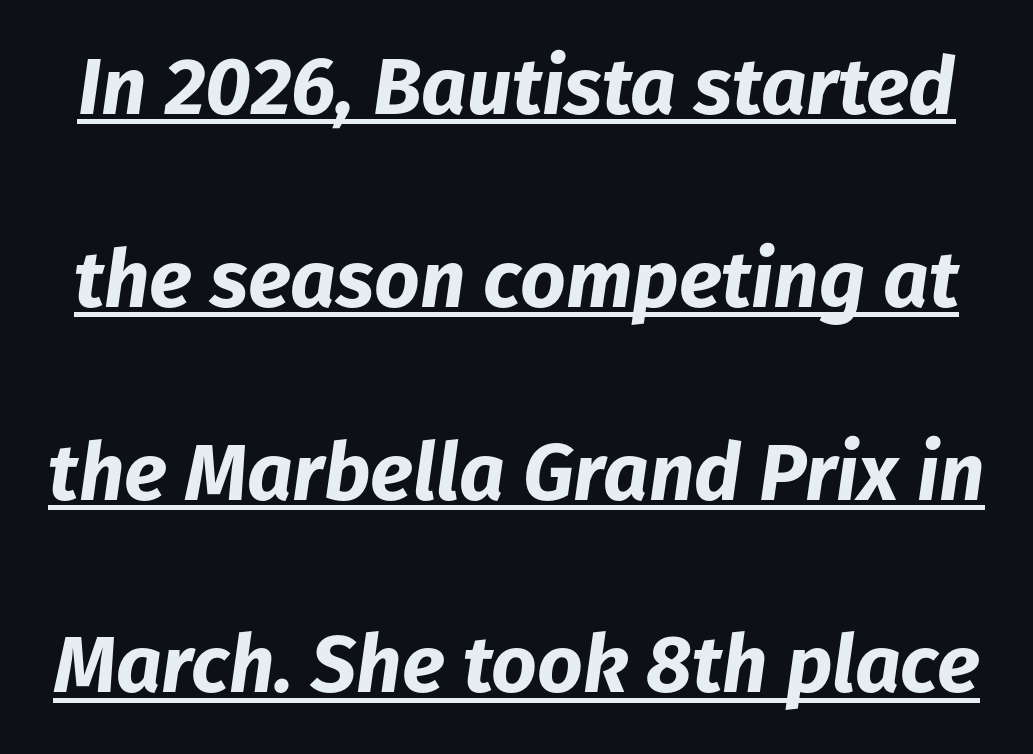
Looks like someone drew a line under every word here. Its strokes are broad and dark, the hallmark of bold type. You could not count columns in this text — the font is proportionally spaced. The vertical gap from one line to the next is large. The specimen reads as italic at a glance.
